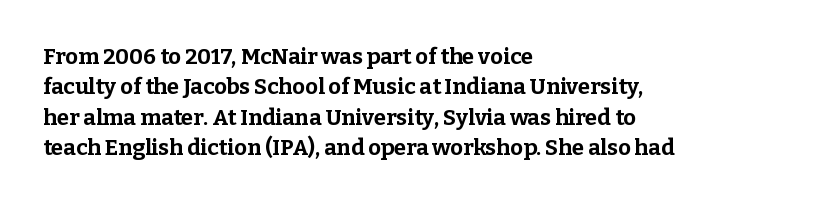
The image shows 22 px bold type, upright; set left-aligned, normal line spacing (1.38x), normal letter spacing, not underlined.
